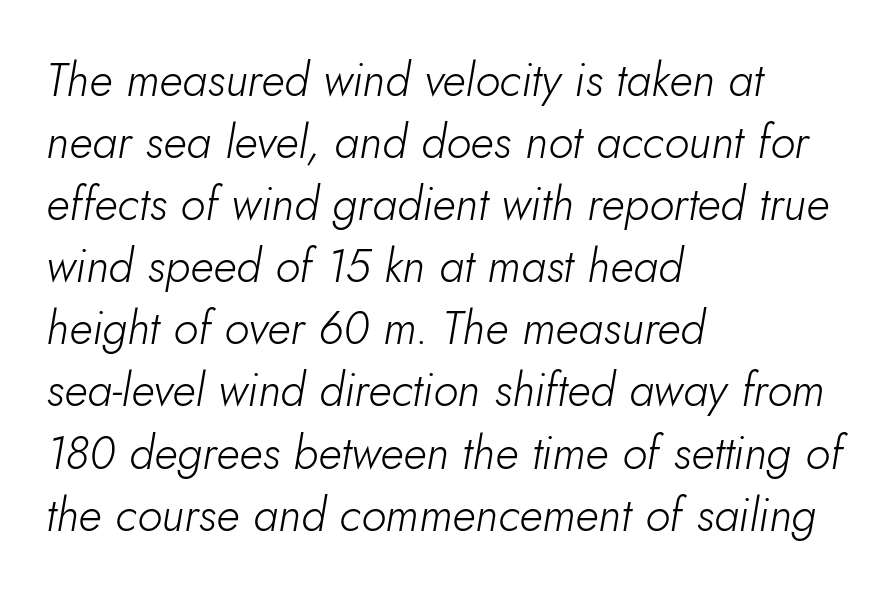
{"italic": "yes", "lean": "right", "slant_degrees": 10, "bold": "no", "weight": "light", "width": "normal", "stroke_contrast": "low", "x_height": "small", "monospaced": "no", "underline": "no", "align": "left", "line_spacing": "normal", "line_spacing_ratio": 1.35, "letter_spacing": "normal", "letter_spacing_em": 0.0, "glyph_px": 46}
